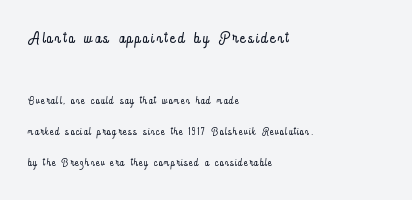
{"bold": "no", "underline": "no", "align": "left", "line_spacing": "loose", "line_spacing_ratio": 2.21, "larger_block": "first", "size_ratio": 1.57, "glyph_px": 22}
